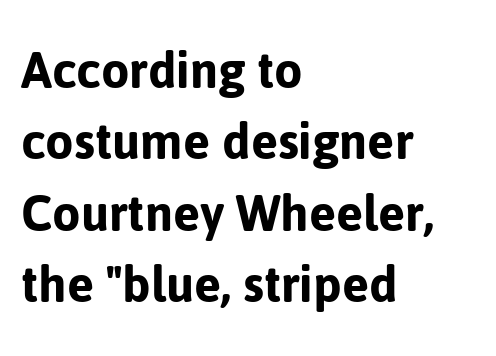
{"serif": "no", "italic": "no", "width": "normal", "stroke_contrast": "low", "x_height": "medium", "monospaced": "no", "underline": "no", "align": "left", "line_spacing_ratio": 1.23, "letter_spacing": "normal", "letter_spacing_em": 0.0, "glyph_px": 58}
